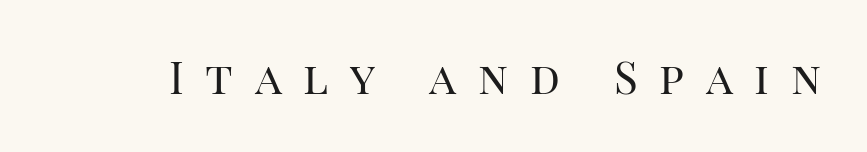
The image shows 44 px regular-weight serif type, upright; set unusually wide letter spacing (+0.49 em), not underlined; high stroke contrast and a large x-height.
